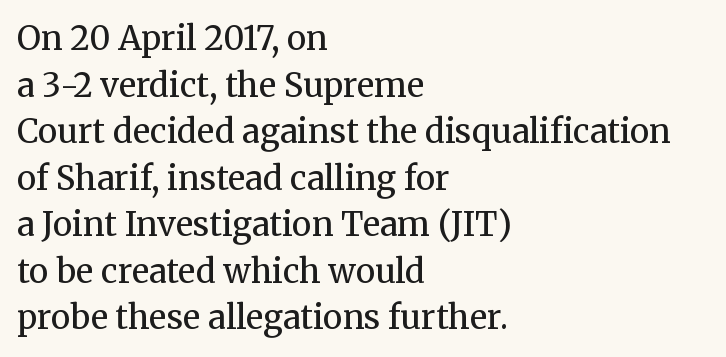
Teacher's note: observe the even left margin — that is flush-left alignment. This sample keeps an unexceptional amount of space between lines. Classification — serif. Character widths vary here, with narrow letters taking less room than wide ones.
